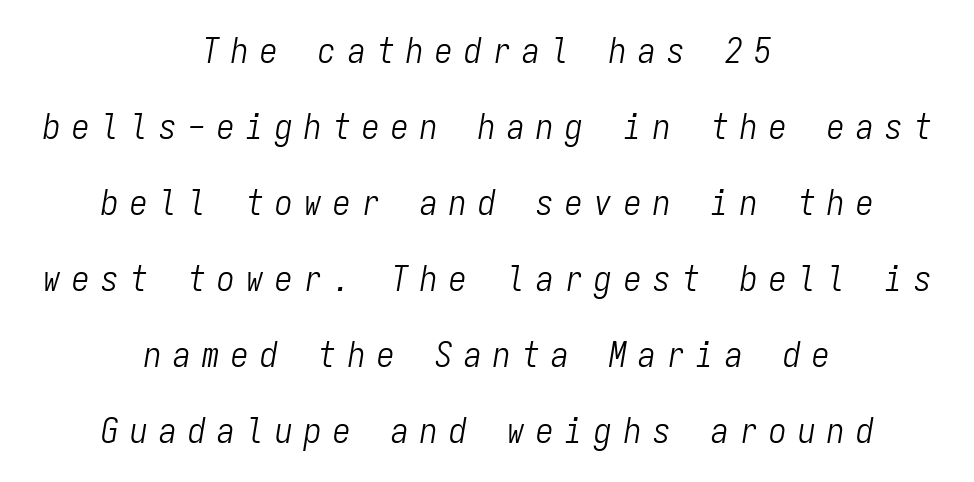
The image shows 35 px light, condensed type, italic (leaning right), monospaced; set centered, loose line spacing (2.17x), unusually wide letter spacing (+0.33 em), not underlined; low stroke contrast and a medium x-height.
